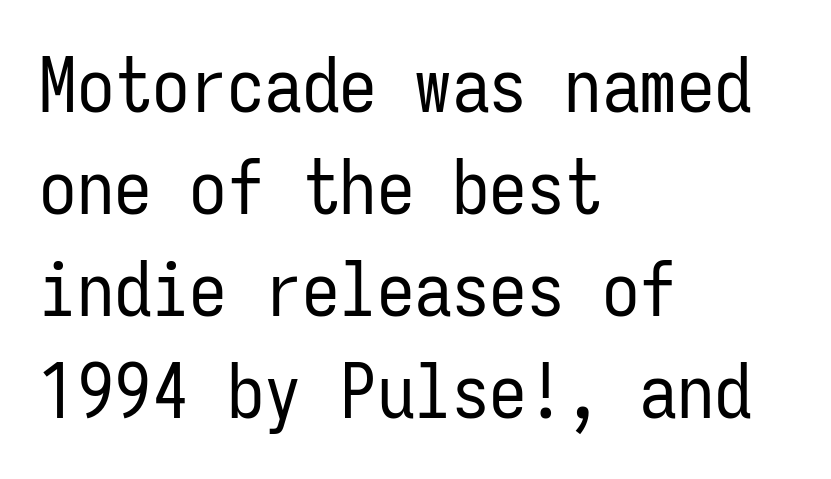
The image shows 75 px regular-weight, condensed sans-serif type, upright, monospaced; set left-aligned, normal line spacing (1.36x), normal letter spacing, not underlined; low stroke contrast and a medium x-height.
